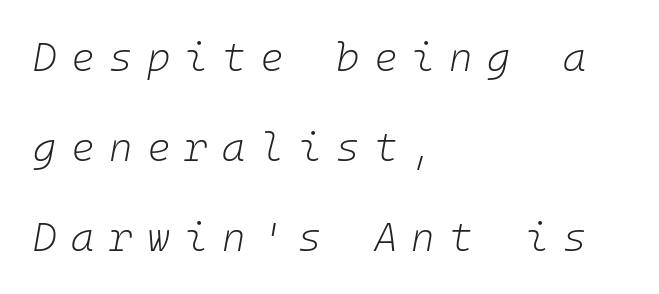
The image shows 40 px light type, italic (leaning right); set left-aligned, loose line spacing (2.25x), unusually wide letter spacing (+0.36 em), not underlined; low stroke contrast and a medium x-height.
